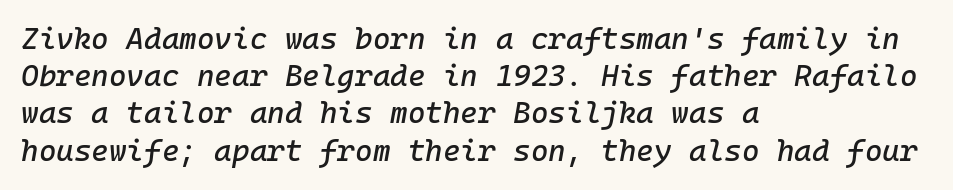
The foot of each line stays bare and open. Yep, that's italic — everything's leaning. Visually the block forms a straight wall on the left and a jagged coastline on the right. The type is set solid horizontally, with unmodified tracking. These lines are rendered in a fixed-pitch font.
